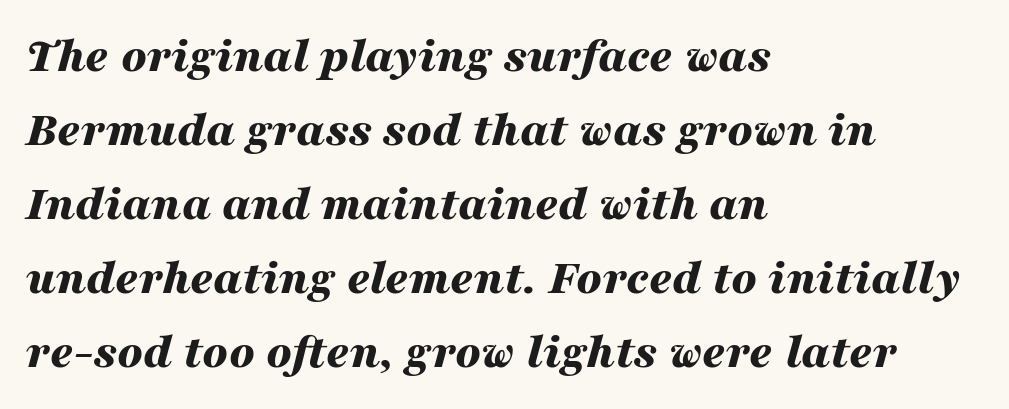
Q: Is the text bold? A: Yes.
Q: Is the text italic (slanted)? A: Yes, it leans right by about 16 degrees.
Q: Is the text underlined? A: No.
Q: How is the paragraph aligned? A: Left-aligned.
Q: Is the spacing between letters normal or unusually wide? A: Normal.
Q: Is the spacing between lines tight, normal or loose? A: Normal.
Q: Width (condensed, normal, or wide)? A: Wide.
Q: Stroke contrast? A: Medium.
Q: x-height? A: Medium.
Q: Monospaced? A: No.
